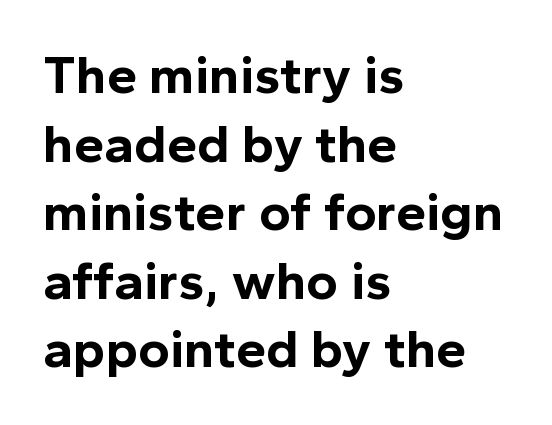
The image shows 54 px bold sans-serif type, upright; set left-aligned, normal line spacing (1.27x), normal letter spacing, not underlined; a medium x-height.
